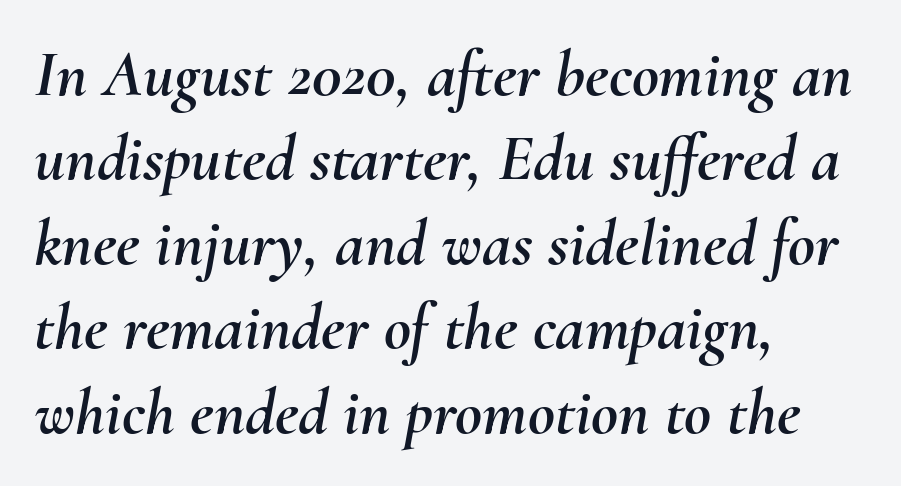
Q: Is the text italic (slanted)? A: Yes, it leans right by about 10 degrees.
Q: Is the text underlined? A: No.
Q: How is the paragraph aligned? A: Left-aligned.
Q: Is the spacing between letters normal or unusually wide? A: Normal.
Q: Is the spacing between lines tight, normal or loose? A: Normal.
Q: Width (condensed, normal, or wide)? A: Normal.
Q: Stroke contrast? A: Medium.
Q: x-height? A: Small.
Q: Monospaced? A: No.
